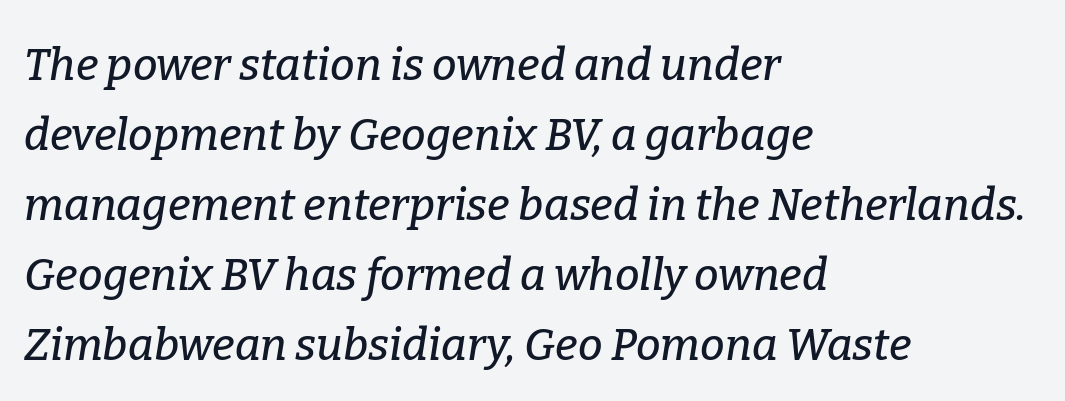
The image shows 44 px serif type, italic (leaning right); set left-aligned, normal line spacing (1.59x), normal letter spacing, not underlined; low stroke contrast and a medium x-height.
